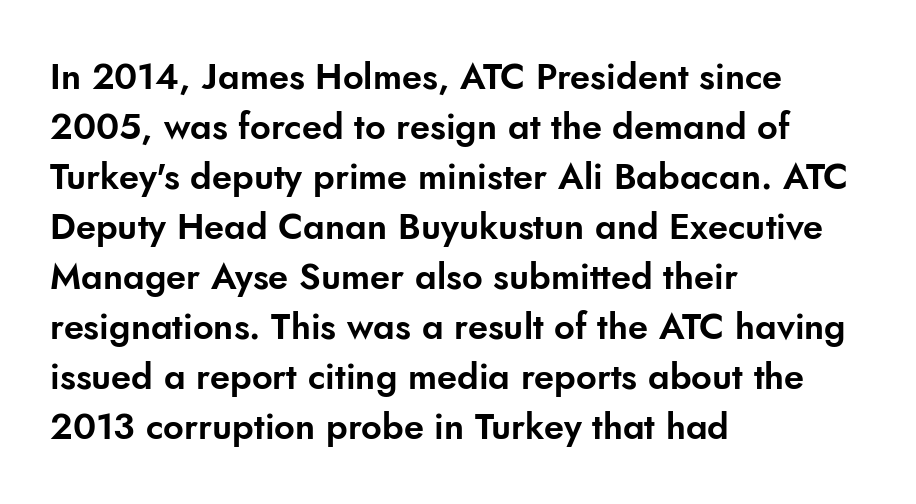
Does the leading feel generous? No, just average. Anything drawn beneath the words? Only blank space. You could not count columns in this text — the font is proportionally spaced. Layout note: lines flush left. Rendered with straight, roman letterforms. The font family rendered here belongs to the sans-serif group.
